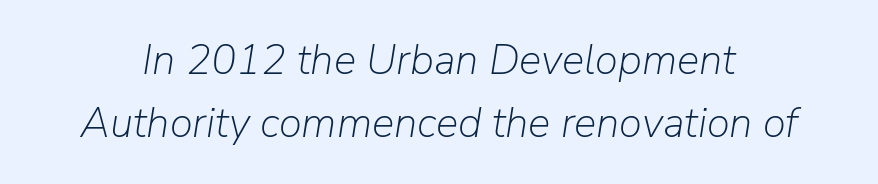
{"italic": "yes", "lean": "right", "slant_degrees": 9, "bold": "no", "weight": "light", "width": "normal", "stroke_contrast": "low", "x_height": "medium", "monospaced": "no", "underline": "no", "line_spacing": "normal", "line_spacing_ratio": 1.51, "letter_spacing": "normal", "letter_spacing_em": 0.0, "glyph_px": 42}
